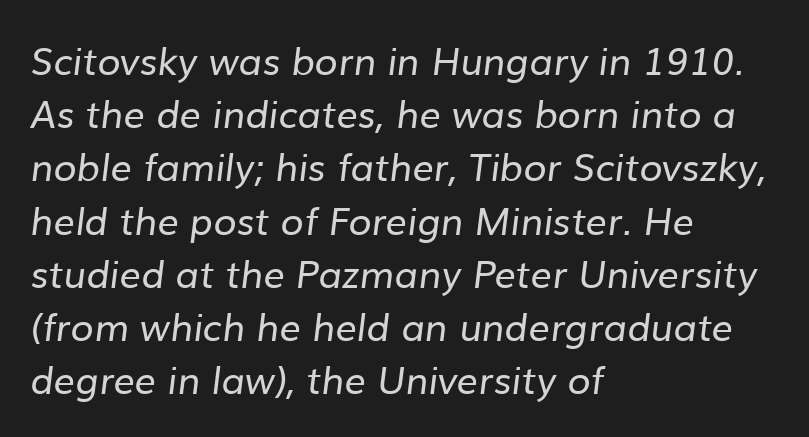
Q: Is the text bold? A: No.
Q: Is the typeface a serif or a sans-serif typeface? A: Sans-serif.
Q: Is the text underlined? A: No.
Q: How is the paragraph aligned? A: Left-aligned.
Q: Is the spacing between letters normal or unusually wide? A: Normal.
Q: Is the spacing between lines tight, normal or loose? A: Normal.
Q: Width (condensed, normal, or wide)? A: Normal.
Q: Stroke contrast? A: Low.
Q: x-height? A: Medium.
Q: Monospaced? A: No.
